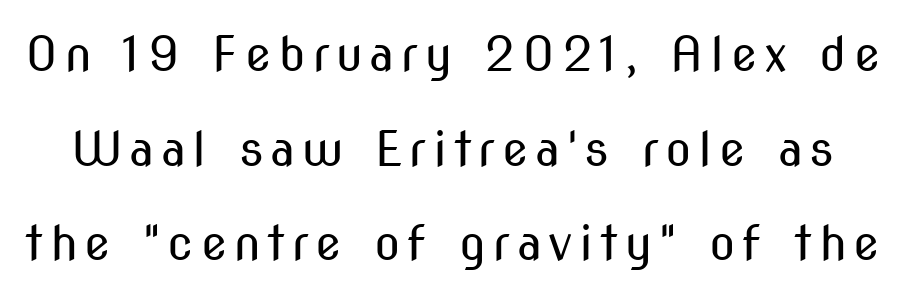
Glance below the letters and you will spot only blank space. Proportional: the letters do not fall into vertical columns. The typesetting does not lean heavy: it is not bold. Rendered with straight, roman letterforms. Type style note: lacks serifs.
